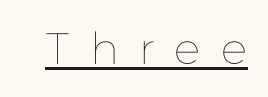
The image shows 44 px thin type, upright; set unusually wide letter spacing (+0.47 em), underlined; low stroke contrast and a medium x-height.
